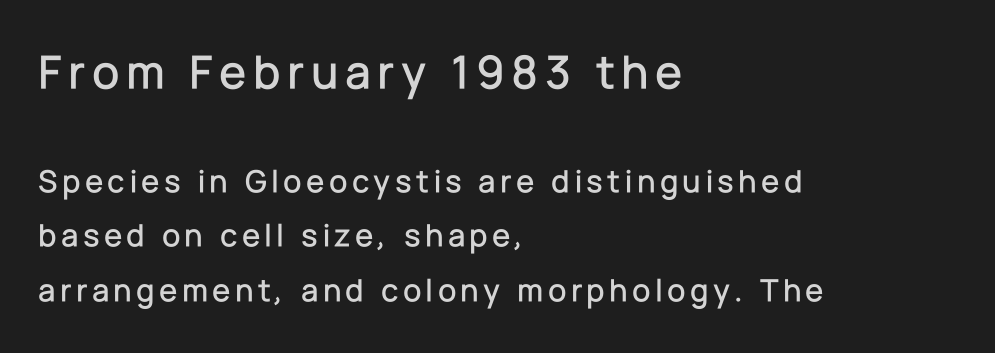
The image shows 49 px sans-serif type, upright; set left-aligned, normal line spacing (1.65x), not underlined; the first (top) block is 1.48x larger; low stroke contrast and a medium x-height.
